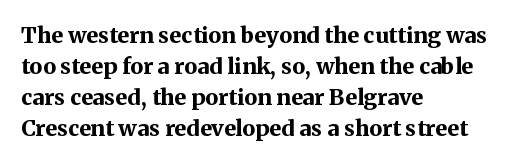
Q: Is the text bold? A: Yes.
Q: Is the text italic (slanted)? A: No, it is upright.
Q: Is the text underlined? A: No.
Q: How is the paragraph aligned? A: Left-aligned.
Q: Is the spacing between letters normal or unusually wide? A: Normal.
Q: Is the spacing between lines tight, normal or loose? A: Normal.
